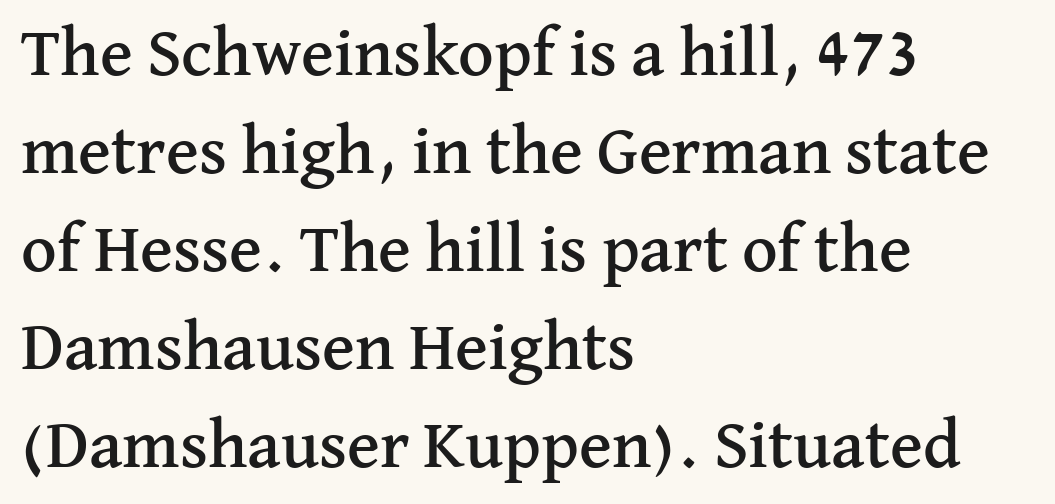
Characters remain perfectly vertical along every line. The leading is moderate, giving the passage an even texture. Descenders are the only things crossing below the line. Are there feet on the stems? There are — it's a serif. The passage shown is typed in a proportional face where columns would drift.
